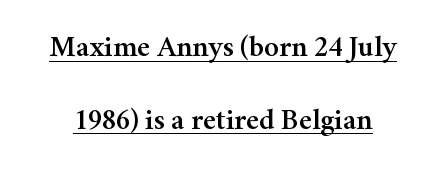
Q: Is the text italic (slanted)? A: No, it is upright.
Q: Is the typeface a serif or a sans-serif typeface? A: Serif.
Q: Is the text underlined? A: Yes.
Q: Is the spacing between letters normal or unusually wide? A: Normal.
Q: Is the spacing between lines tight, normal or loose? A: Loose.
Q: Width (condensed, normal, or wide)? A: Normal.
Q: Stroke contrast? A: Medium.
Q: x-height? A: Medium.
Q: Monospaced? A: No.
